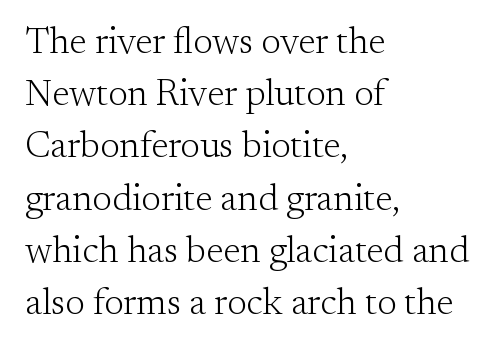
This sample keeps an unexceptional amount of space between lines. Each letter keeps its own natural width here, so spacing adapts to shape. This sample uses a serif face. A typesetter would mark this as roman, not italic.
